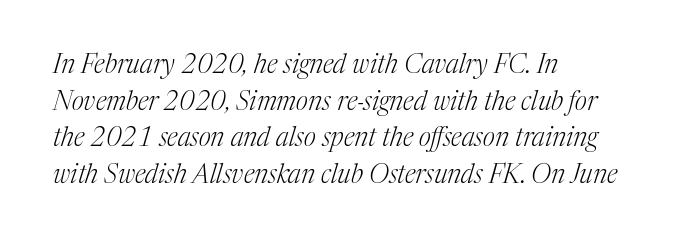
The image shows 26 px text type, italic (leaning right); set left-aligned, normal line spacing (1.41x), normal letter spacing, not underlined.
